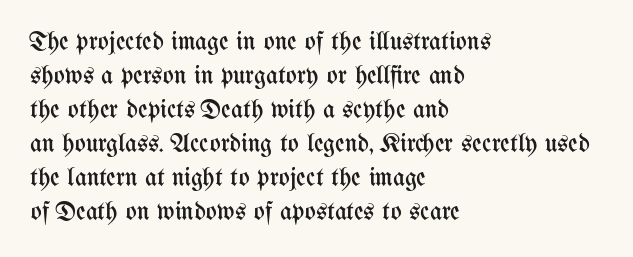
The image shows 26 px text type, upright; set left-aligned, normal line spacing (1.31x), normal letter spacing, not underlined.
